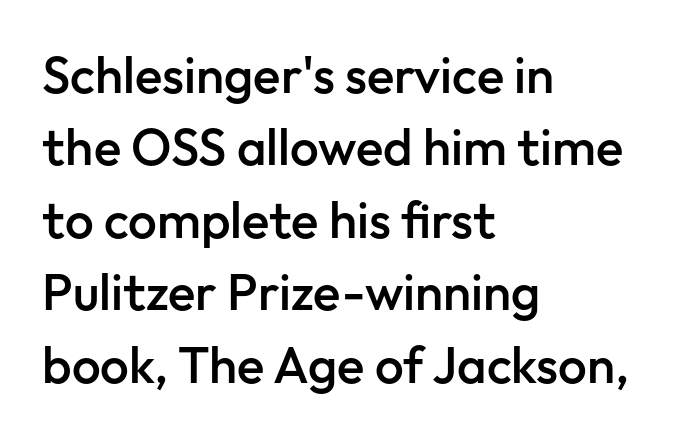
The image shows 51 px semibold sans-serif type, upright; set left-aligned, normal line spacing (1.42x), normal letter spacing, not underlined; low stroke contrast and a medium x-height.
